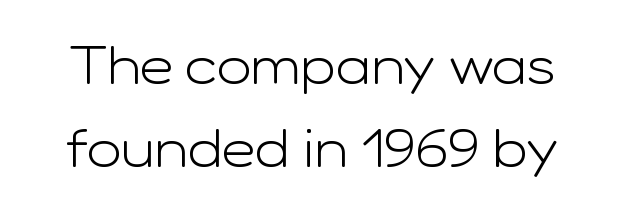
The image shows 52 px light, wide sans-serif type, upright; set normal line spacing (1.6x), normal letter spacing, not underlined; low stroke contrast and a medium x-height.
